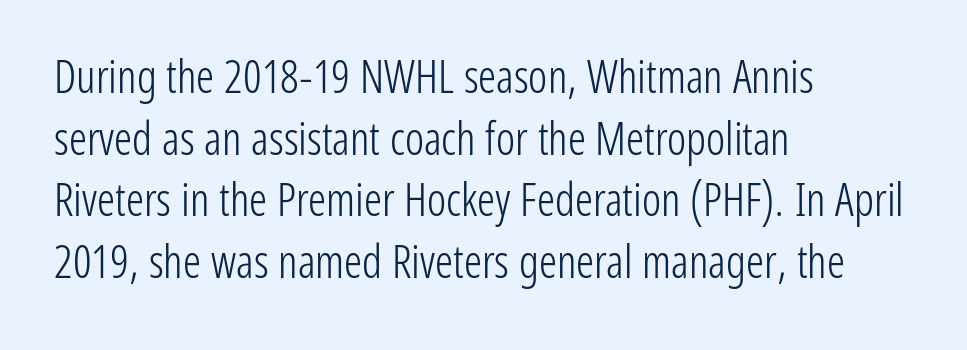
{"serif": "no", "italic": "no", "bold": "no", "weight": "light", "width": "condensed", "stroke_contrast": "low", "x_height": "medium", "monospaced": "no", "underline": "no", "align": "left", "line_spacing": "normal", "line_spacing_ratio": 1.37, "letter_spacing": "normal", "letter_spacing_em": 0.0, "glyph_px": 45}
